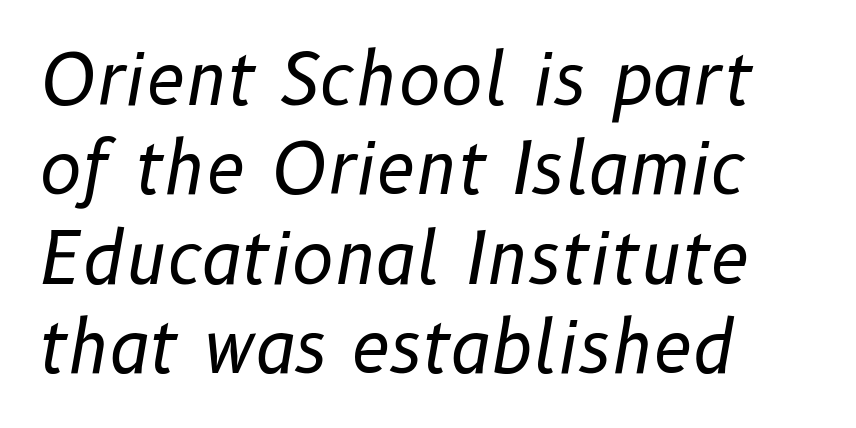
{"italic": "yes", "lean": "right", "slant_degrees": 10, "bold": "no", "weight": "regular", "width": "normal", "stroke_contrast": "low", "x_height": "medium", "monospaced": "no", "underline": "no", "align": "left", "line_spacing": "normal", "line_spacing_ratio": 1.26, "letter_spacing": "normal", "letter_spacing_em": 0.0, "glyph_px": 71}
